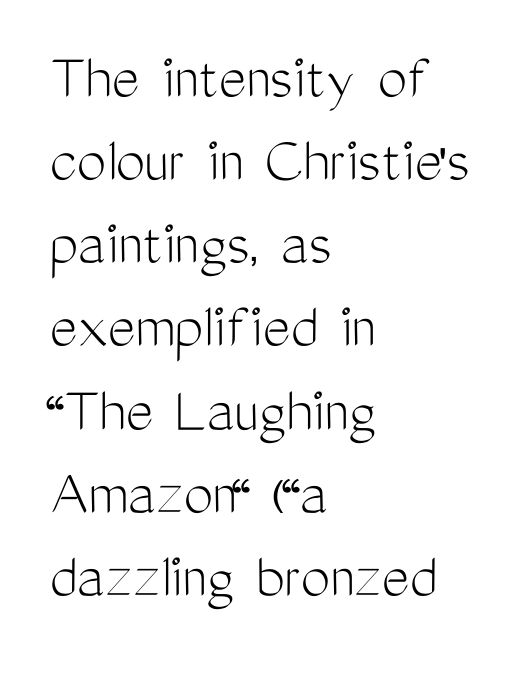
Character widths vary here, with narrow letters taking less room than wide ones. The passage shown is not underscored anywhere. Stroke terminals: plain, sans-serif. The font sits on the lighter half of the weight spectrum, regular included.
